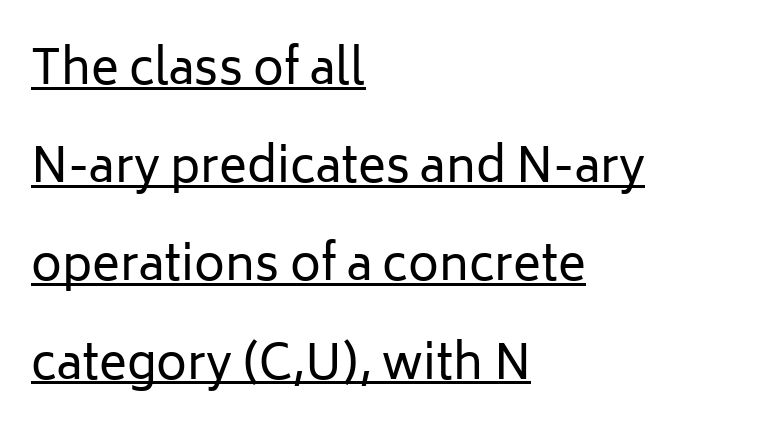
Q: Is the text bold? A: No.
Q: Is the text italic (slanted)? A: No, it is upright.
Q: Is the typeface a serif or a sans-serif typeface? A: Sans-serif.
Q: Is the text underlined? A: Yes.
Q: How is the paragraph aligned? A: Left-aligned.
Q: Is the spacing between letters normal or unusually wide? A: Normal.
Q: Is the spacing between lines tight, normal or loose? A: Loose.
Q: Width (condensed, normal, or wide)? A: Normal.
Q: Stroke contrast? A: Low.
Q: x-height? A: Medium.
Q: Monospaced? A: No.
